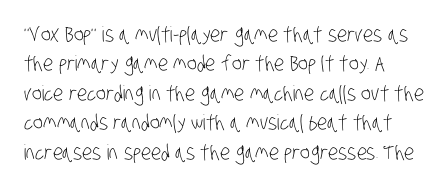
Q: Is the text bold? A: No.
Q: Is the text underlined? A: No.
Q: Is the spacing between letters normal or unusually wide? A: Normal.
Q: Is the spacing between lines tight, normal or loose? A: Normal.
